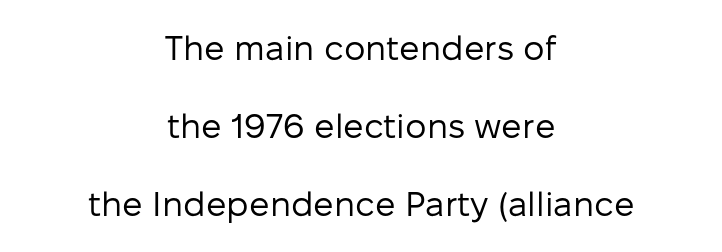
The image shows 34 px regular-weight sans-serif type, upright; set centered, loose line spacing (2.29x), normal letter spacing, not underlined; low stroke contrast and a medium x-height.
